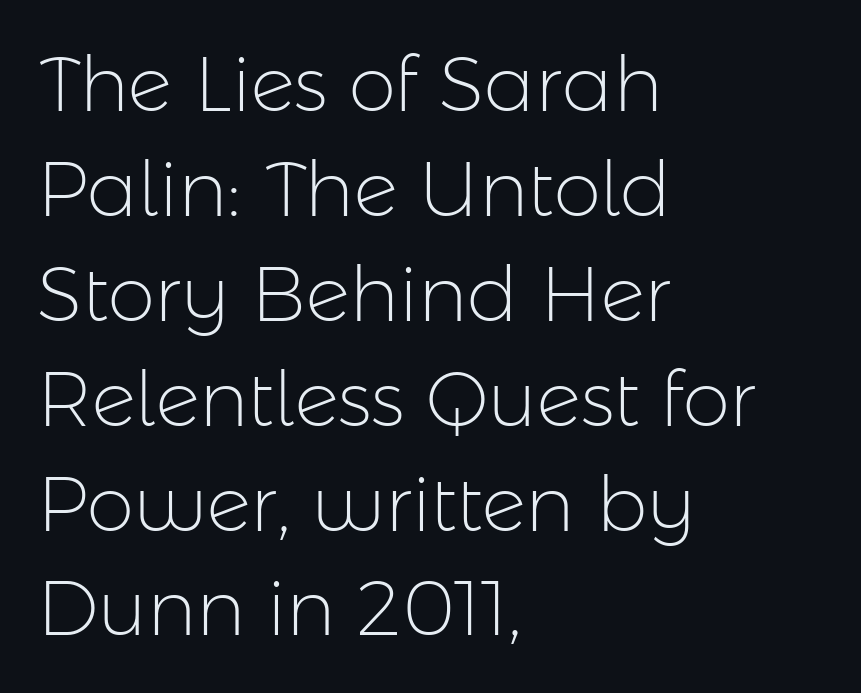
Q: Is the text bold? A: No.
Q: Is the text italic (slanted)? A: No, it is upright.
Q: Is the typeface a serif or a sans-serif typeface? A: Sans-serif.
Q: Is the text underlined? A: No.
Q: How is the paragraph aligned? A: Left-aligned.
Q: Is the spacing between letters normal or unusually wide? A: Normal.
Q: Is the spacing between lines tight, normal or loose? A: Normal.
Q: Width (condensed, normal, or wide)? A: Normal.
Q: Stroke contrast? A: Low.
Q: x-height? A: Medium.
Q: Monospaced? A: No.
